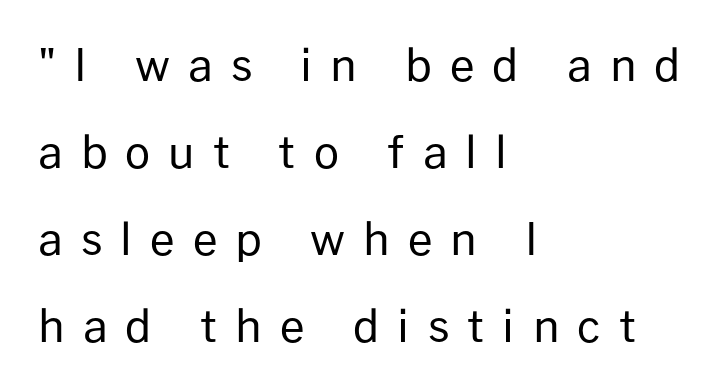
{"serif": "no", "italic": "no", "bold": "no", "weight": "regular", "width": "normal", "stroke_contrast": "low", "x_height": "medium", "monospaced": "no", "underline": "no", "align": "left", "line_spacing": "loose", "line_spacing_ratio": 1.98, "letter_spacing": "wide", "letter_spacing_em": 0.41, "glyph_px": 44}
